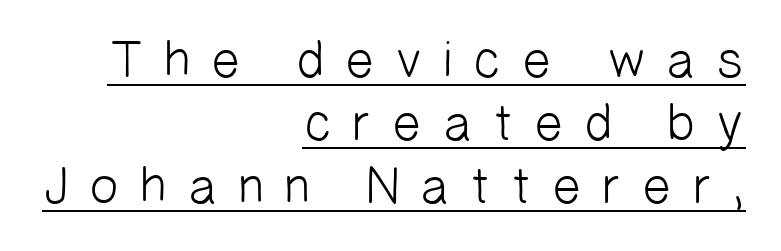
Q: Is the text bold? A: No.
Q: Is the typeface a serif or a sans-serif typeface? A: Sans-serif.
Q: Is the text underlined? A: Yes.
Q: How is the paragraph aligned? A: Right-aligned.
Q: Is the spacing between letters normal or unusually wide? A: Unusually wide.
Q: Width (condensed, normal, or wide)? A: Normal.
Q: Stroke contrast? A: Low.
Q: x-height? A: Medium.
Q: Monospaced? A: No.
